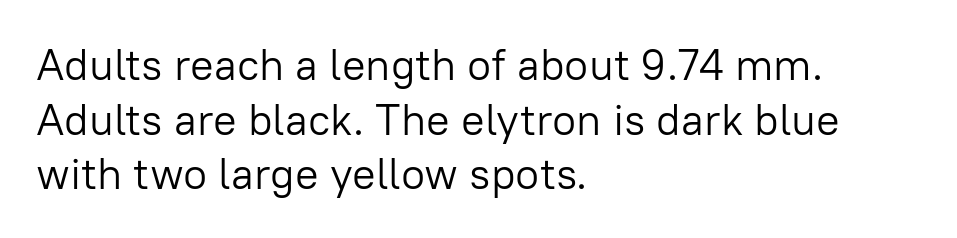
Tall strokes in this sample are plumb rather than angled. No chunkiness to these letters — they're not bold. Look at the tracking — it's just the regular setting, nothing added. Look at the bottom of the vertical strokes: they stop flat, with no serifs.
